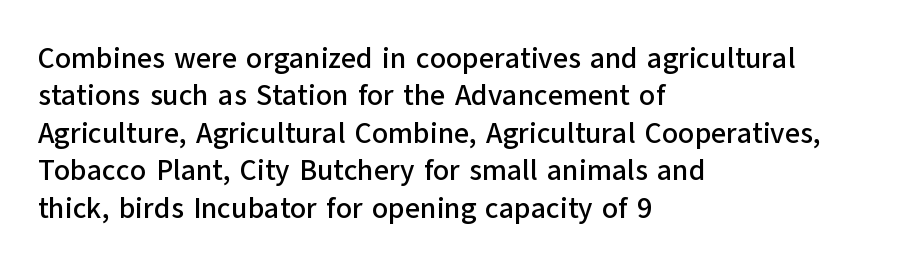
This is the regular roman posture of the typeface. Here the designer chose a conventional face with non-uniform glyph widths. The designer went with a sans here, leaving each stem footless. These lines are set flush left with a ragged right edge.
